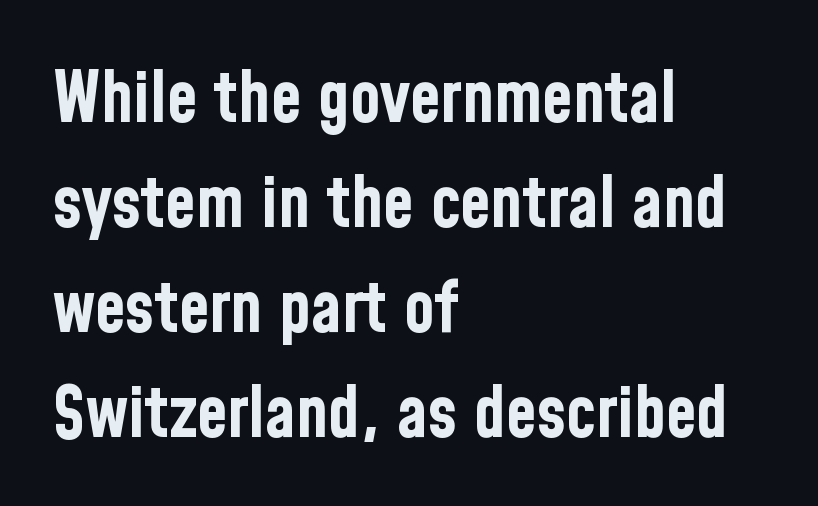
The image shows 70 px bold, condensed sans-serif type, upright; set left-aligned, normal line spacing (1.5x), normal letter spacing, not underlined; low stroke contrast and a medium x-height.
